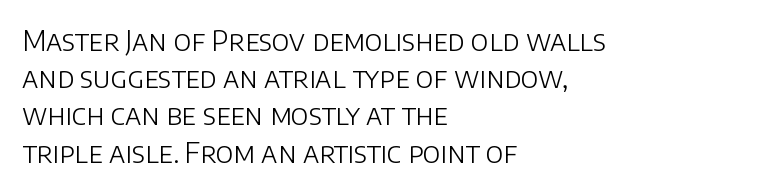
Rows of type keep a routine distance in the vertical direction. Line starts are locked; line ends wander. Italic? Not at all — the glyphs are vertical. Do the characters align in a grid? No, the font is proportional. The space beneath each line is pristine and unruled.
